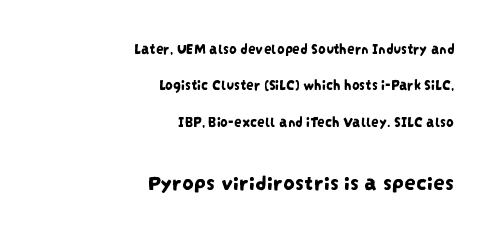
Is the block centered? No — it sits flush against the right margin. Size contrast runs from small at the top to large at the bottom. Here the glyphs are tracked normally, forming tight word shapes. Any mark beneath the type? The region is blank. Successive baselines arrive slowly, with a big drop between each.
